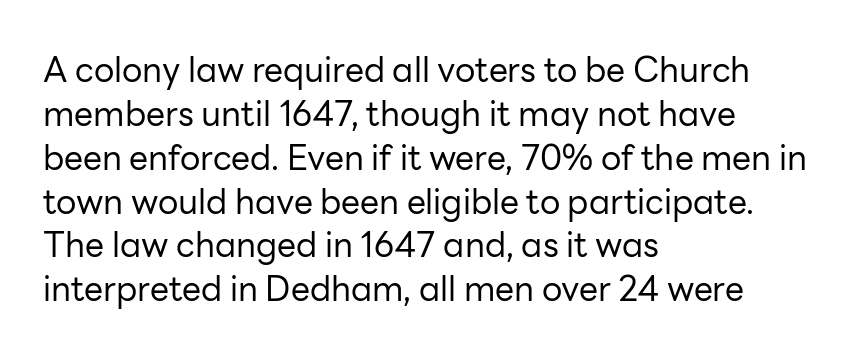
{"serif": "no", "italic": "no", "bold": "no", "weight": "regular", "width": "normal", "stroke_contrast": "low", "x_height": "medium", "monospaced": "no", "underline": "no", "align": "left", "line_spacing": "normal", "line_spacing_ratio": 1.29, "letter_spacing": "normal", "letter_spacing_em": 0.0, "glyph_px": 34}
